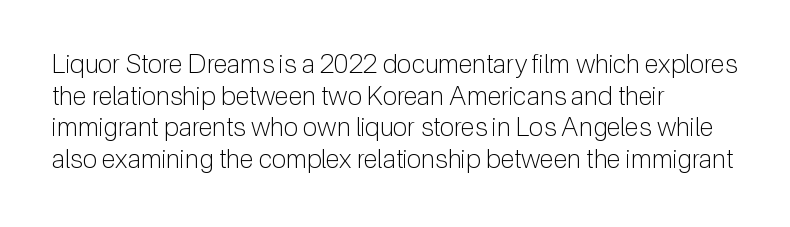
Q: Is the text bold? A: No.
Q: Is the text italic (slanted)? A: No, it is upright.
Q: Is the text underlined? A: No.
Q: How is the paragraph aligned? A: Left-aligned.
Q: Is the spacing between letters normal or unusually wide? A: Normal.
